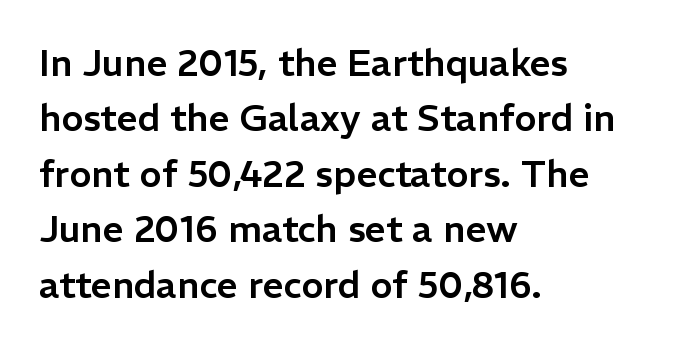
Q: Is the text italic (slanted)? A: No, it is upright.
Q: Is the typeface a serif or a sans-serif typeface? A: Sans-serif.
Q: Is the text underlined? A: No.
Q: How is the paragraph aligned? A: Left-aligned.
Q: Is the spacing between letters normal or unusually wide? A: Normal.
Q: Is the spacing between lines tight, normal or loose? A: Normal.
Q: Width (condensed, normal, or wide)? A: Normal.
Q: Stroke contrast? A: Low.
Q: x-height? A: Medium.
Q: Monospaced? A: No.
